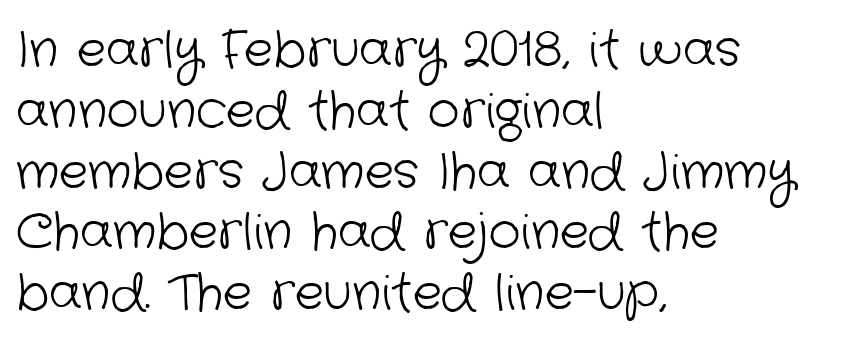
Q: Is the text bold? A: No.
Q: Is the typeface a serif or a sans-serif typeface? A: Sans-serif.
Q: Is the text underlined? A: No.
Q: How is the paragraph aligned? A: Left-aligned.
Q: Is the spacing between letters normal or unusually wide? A: Normal.
Q: Width (condensed, normal, or wide)? A: Normal.
Q: Stroke contrast? A: Low.
Q: x-height? A: Medium.
Q: Monospaced? A: No.
